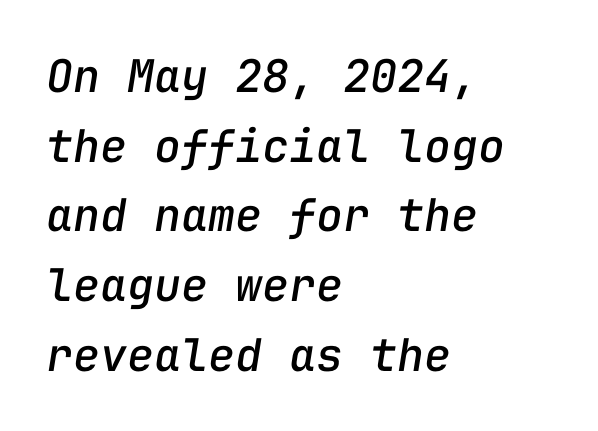
Q: Is the text italic (slanted)? A: Yes, it leans right by about 9 degrees.
Q: Is the text underlined? A: No.
Q: How is the paragraph aligned? A: Left-aligned.
Q: Is the spacing between letters normal or unusually wide? A: Normal.
Q: Is the spacing between lines tight, normal or loose? A: Normal.
Q: Width (condensed, normal, or wide)? A: Normal.
Q: Stroke contrast? A: Low.
Q: x-height? A: Medium.
Q: Monospaced? A: Yes.
